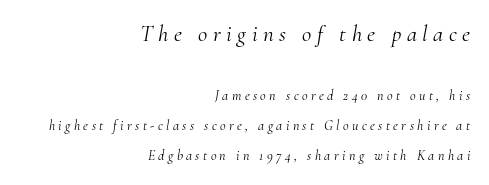
Q: Is the text bold? A: No.
Q: Is the text italic (slanted)? A: Yes, it leans right by about 10 degrees.
Q: Is the text underlined? A: No.
Q: How is the paragraph aligned? A: Right-aligned.
Q: Is the spacing between letters normal or unusually wide? A: Unusually wide.
Q: Is the spacing between lines tight, normal or loose? A: Loose.
Q: Which block of text is set in a larger size, the first (top) or the second (bottom)? A: The first (top) one.
